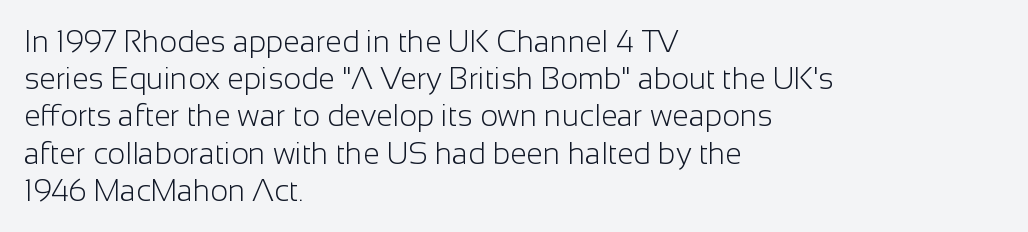
Q: Is the text bold? A: No.
Q: Is the text italic (slanted)? A: No, it is upright.
Q: Is the typeface a serif or a sans-serif typeface? A: Sans-serif.
Q: Is the text underlined? A: No.
Q: How is the paragraph aligned? A: Left-aligned.
Q: Is the spacing between letters normal or unusually wide? A: Normal.
Q: Width (condensed, normal, or wide)? A: Normal.
Q: Stroke contrast? A: Low.
Q: x-height? A: Medium.
Q: Monospaced? A: No.
